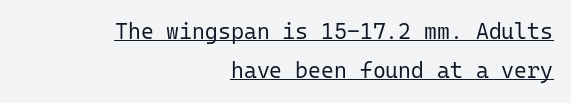
{"italic": "no", "bold": "no", "underline": "yes", "align": "right", "line_spacing_ratio": 1.79, "letter_spacing": "normal", "letter_spacing_em": 0.0, "glyph_px": 22}
